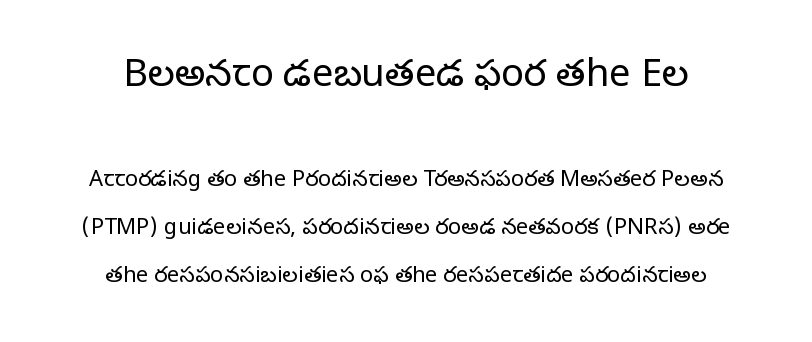
The image shows 38 px regular-weight serif type, upright; set centered, loose line spacing (2.19x), normal letter spacing, not underlined; the first (top) block is 1.73x larger; low stroke contrast and a large x-height.
